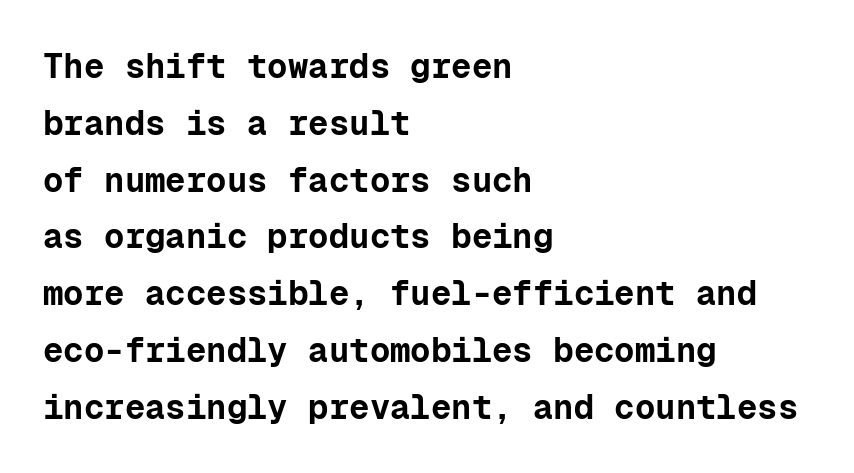
The strip under each line holds only bare page. A roman cut, with each character standing at attention. The strokes are fattened all the way to bold. Every character here occupies the same horizontal width, giving the sample a typewriter-like rhythm. Unlike a traditional serif, this face leaves its strokes unadorned. In terms of leading, this rendering sits right in the middle.
